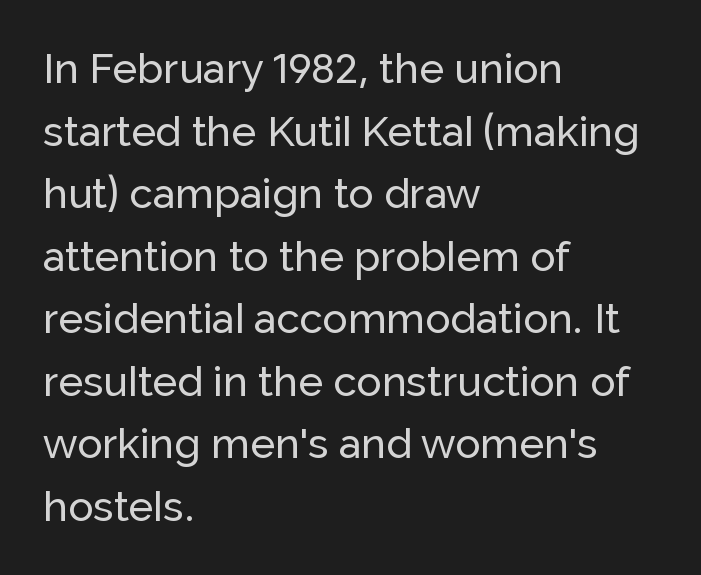
Q: Is the text italic (slanted)? A: No, it is upright.
Q: Is the typeface a serif or a sans-serif typeface? A: Sans-serif.
Q: Is the text underlined? A: No.
Q: How is the paragraph aligned? A: Left-aligned.
Q: Is the spacing between letters normal or unusually wide? A: Normal.
Q: Is the spacing between lines tight, normal or loose? A: Normal.
Q: Width (condensed, normal, or wide)? A: Normal.
Q: Stroke contrast? A: Low.
Q: x-height? A: Medium.
Q: Monospaced? A: No.
